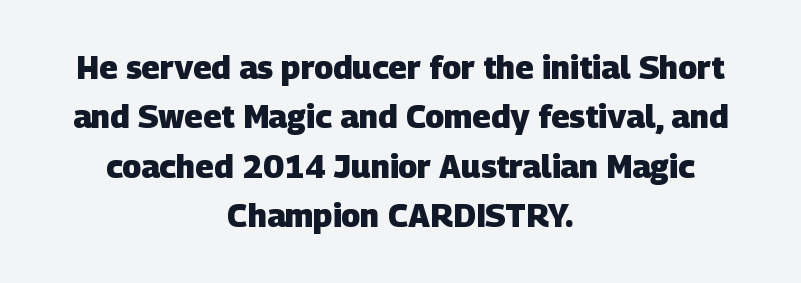
The image shows 32 px heavy sans-serif type; set centered, normal line spacing (1.54x), normal letter spacing, not underlined; low stroke contrast and a large x-height.
